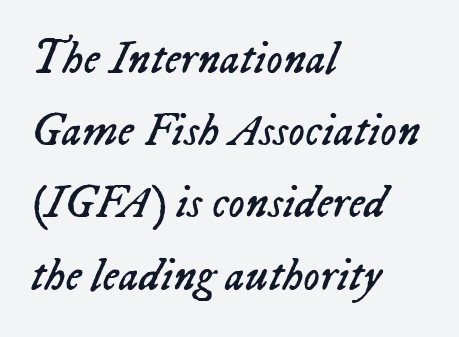
{"italic": "yes", "lean": "right", "slant_degrees": 23, "bold": "no", "weight": "regular", "width": "normal", "stroke_contrast": "low", "x_height": "medium", "monospaced": "no", "underline": "no", "align": "left", "line_spacing": "normal", "line_spacing_ratio": 1.57, "letter_spacing": "normal", "letter_spacing_em": 0.0, "glyph_px": 46}
